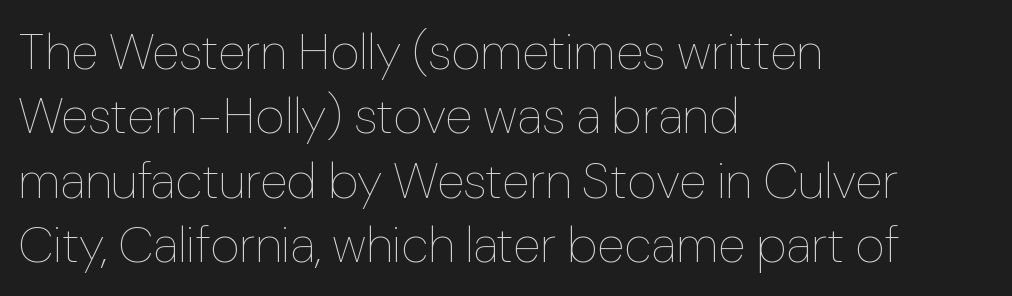
Q: Is the text bold? A: No.
Q: Is the text italic (slanted)? A: No, it is upright.
Q: Is the text underlined? A: No.
Q: How is the paragraph aligned? A: Left-aligned.
Q: Is the spacing between letters normal or unusually wide? A: Normal.
Q: Is the spacing between lines tight, normal or loose? A: Normal.
Q: Width (condensed, normal, or wide)? A: Normal.
Q: Stroke contrast? A: Low.
Q: x-height? A: Medium.
Q: Monospaced? A: No.
